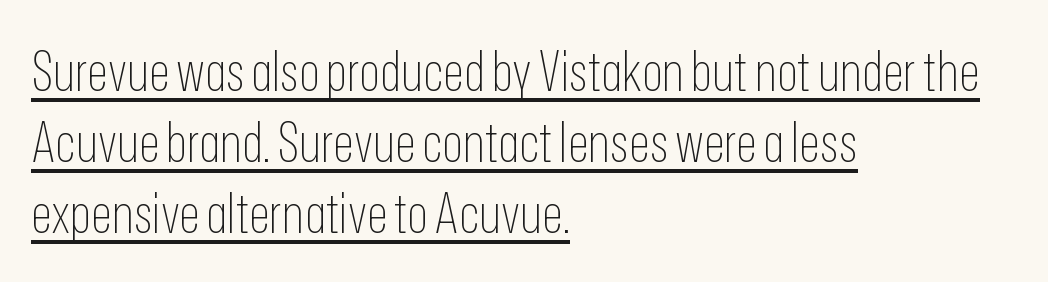
{"serif": "no", "italic": "no", "bold": "no", "weight": "thin", "width": "condensed", "stroke_contrast": "low", "x_height": "medium", "monospaced": "no", "underline": "yes", "align": "left", "line_spacing": "normal", "line_spacing_ratio": 1.29, "letter_spacing": "normal", "letter_spacing_em": 0.0, "glyph_px": 55}
